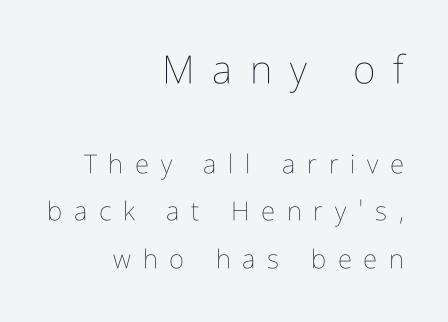
Short and long lines alike share a common ending point at right. Bare-footed words on every line. Is the type heavy? It reads as light-to-regular instead. Whoever set this made the first block the dominant, larger element. Glyph-to-glyph distance is far greater than everyday printed text.
